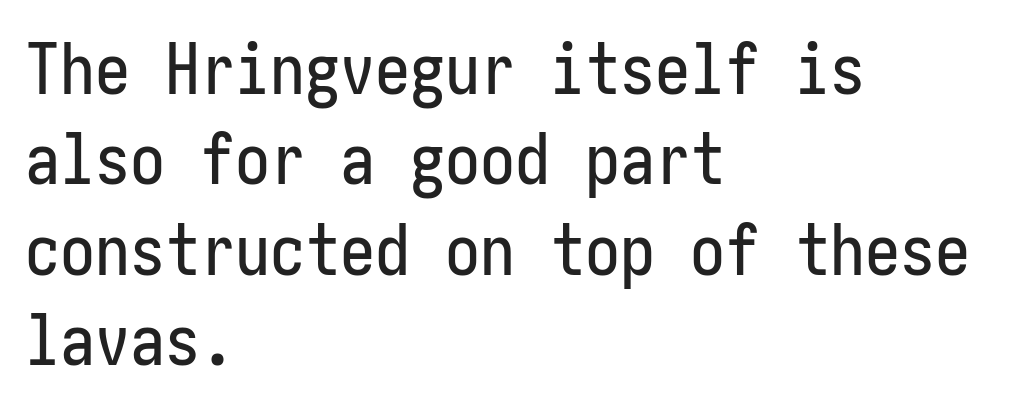
{"serif": "no", "italic": "no", "width": "condensed", "stroke_contrast": "low", "x_height": "medium", "underline": "no", "align": "left", "line_spacing": "normal", "line_spacing_ratio": 1.29, "letter_spacing": "normal", "letter_spacing_em": 0.0, "glyph_px": 70}
